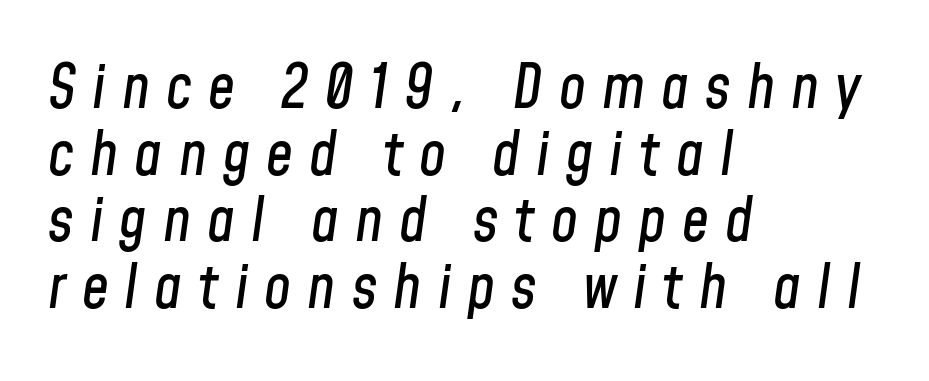
Q: Is the text italic (slanted)? A: Yes, it leans right by about 8 degrees.
Q: Is the text underlined? A: No.
Q: How is the paragraph aligned? A: Left-aligned.
Q: Is the spacing between letters normal or unusually wide? A: Unusually wide.
Q: Is the spacing between lines tight, normal or loose? A: Tight.
Q: Width (condensed, normal, or wide)? A: Condensed.
Q: Stroke contrast? A: Low.
Q: x-height? A: Medium.
Q: Monospaced? A: No.
